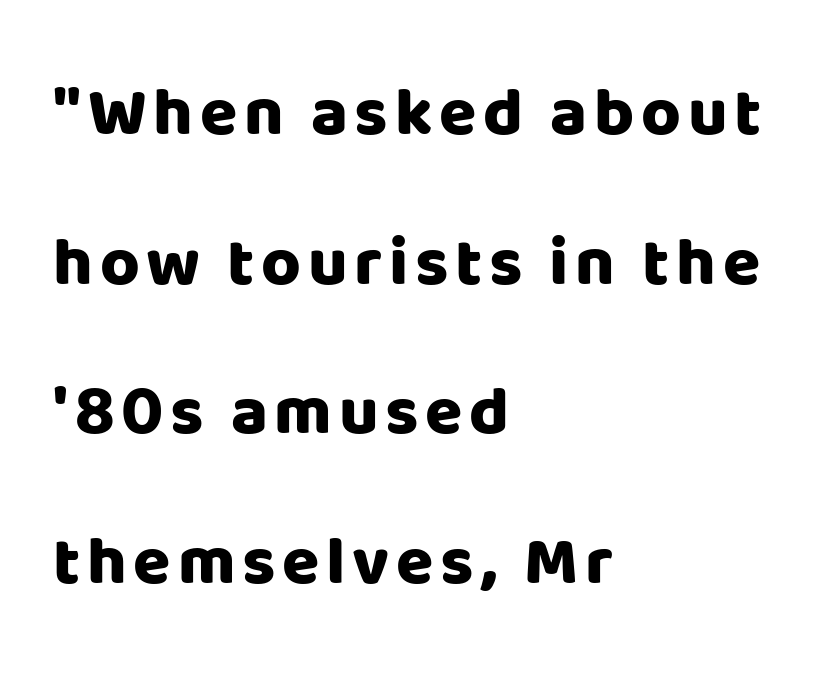
These words are printed bold, with thick strokes throughout. Serifs: no, the terminals of the letterforms are clean. All the whitespace from short lines collects on the right. Glance below the letters and you will spot only blank space. Characters remain perfectly vertical along every line. This block would shrink considerably if given ordinary leading; it's expanded now.
